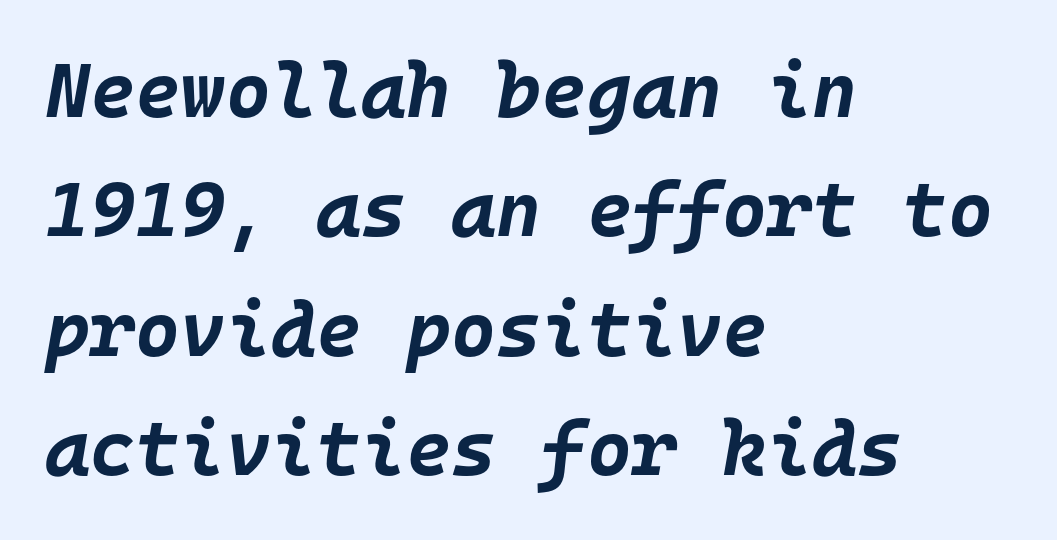
The image shows 77 px bold type, italic (leaning right), monospaced; set left-aligned, normal line spacing (1.55x), normal letter spacing, not underlined; low stroke contrast and a large x-height.
